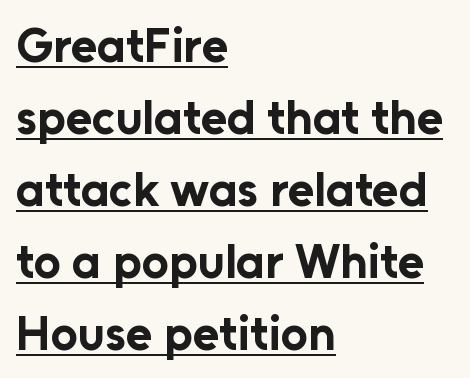
The image shows 48 px bold sans-serif type, upright; set left-aligned, normal line spacing (1.5x), normal letter spacing, underlined; low stroke contrast and a medium x-height.
